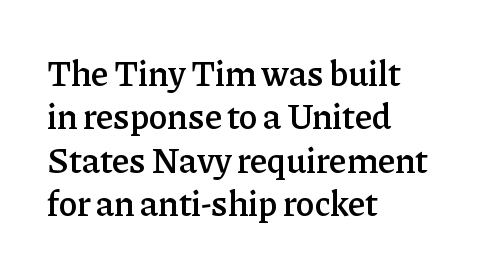
Q: Is the text bold? A: Semi-bold.
Q: Is the text italic (slanted)? A: No, it is upright.
Q: Is the typeface a serif or a sans-serif typeface? A: Serif.
Q: Is the text underlined? A: No.
Q: How is the paragraph aligned? A: Left-aligned.
Q: Is the spacing between letters normal or unusually wide? A: Normal.
Q: Width (condensed, normal, or wide)? A: Normal.
Q: Stroke contrast? A: Low.
Q: x-height? A: Medium.
Q: Monospaced? A: No.
